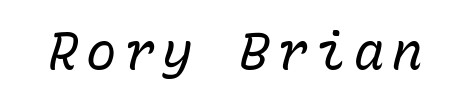
Q: Is the text bold? A: No.
Q: Is the text italic (slanted)? A: Yes, it leans right by about 15 degrees.
Q: Is the text underlined? A: No.
Q: Width (condensed, normal, or wide)? A: Normal.
Q: Stroke contrast? A: Low.
Q: x-height? A: Medium.
Q: Monospaced? A: Yes.
